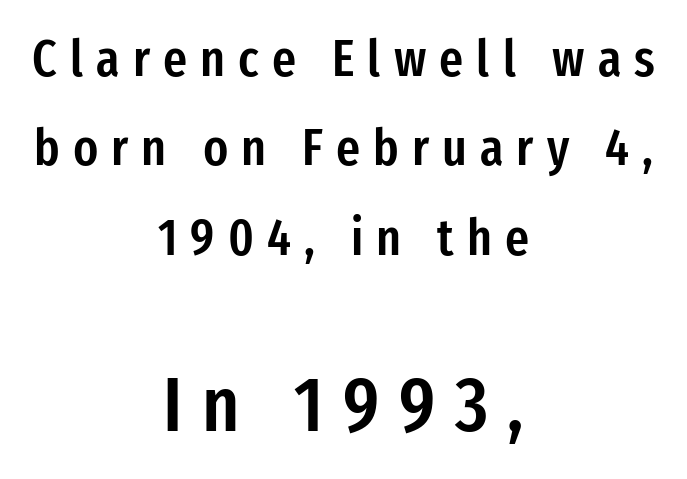
It's the straight-up-and-down kind of type. The lines are quadded center. Just letters on the line, the space beneath them empty. A student would notice the bottom passage is typeset larger than what precedes it. Look at the stroke-to-counter ratio: somewhat heavy, a semibold. Inter-character spacing is expanded well beyond the font's built-in metrics.
